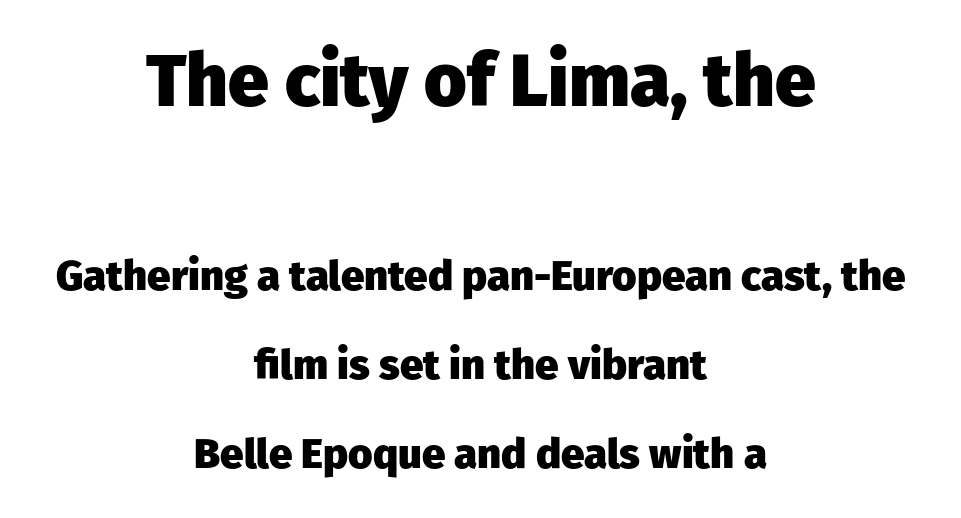
{"serif": "no", "italic": "no", "bold": "yes", "weight": "heavy", "width": "normal", "stroke_contrast": "low", "x_height": "medium", "monospaced": "no", "underline": "no", "align": "center", "line_spacing": "loose", "line_spacing_ratio": 2.12, "letter_spacing": "normal", "letter_spacing_em": 0.0, "larger_block": "first", "size_ratio": 1.74, "glyph_px": 73}
